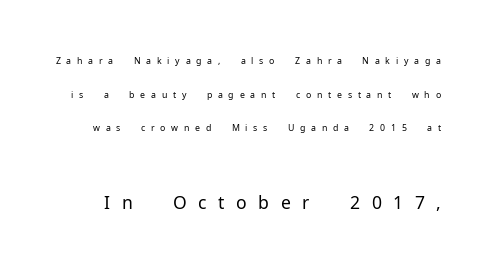
The image shows 36 px light sans-serif type, upright; set line spacing 1.87x, unusually wide letter spacing (+0.32 em), not underlined; the second (bottom) block is 2.0x larger; low stroke contrast and a medium x-height.
